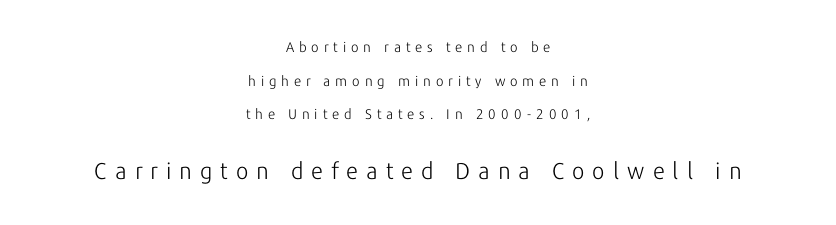
Q: Is the text bold? A: No.
Q: Is the text italic (slanted)? A: No, it is upright.
Q: Is the text underlined? A: No.
Q: How is the paragraph aligned? A: Centered.
Q: Is the spacing between letters normal or unusually wide? A: Unusually wide.
Q: Is the spacing between lines tight, normal or loose? A: Loose.
Q: Which block of text is set in a larger size, the first (top) or the second (bottom)? A: The second (bottom) one.
